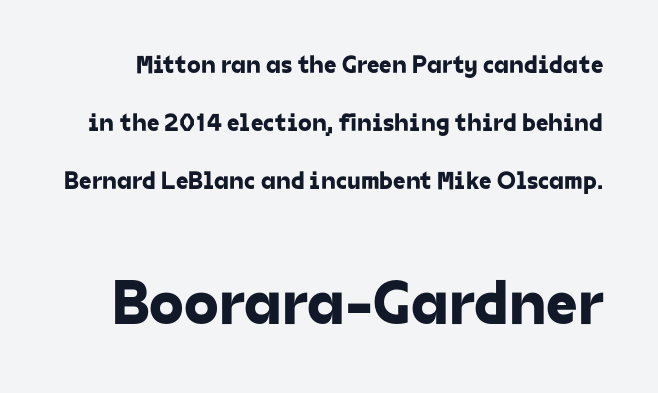
{"serif": "no", "width": "normal", "stroke_contrast": "low", "x_height": "medium", "monospaced": "no", "underline": "no", "line_spacing": "loose", "line_spacing_ratio": 2.32, "letter_spacing": "normal", "letter_spacing_em": 0.0, "larger_block": "second", "size_ratio": 2.52, "glyph_px": 63}
